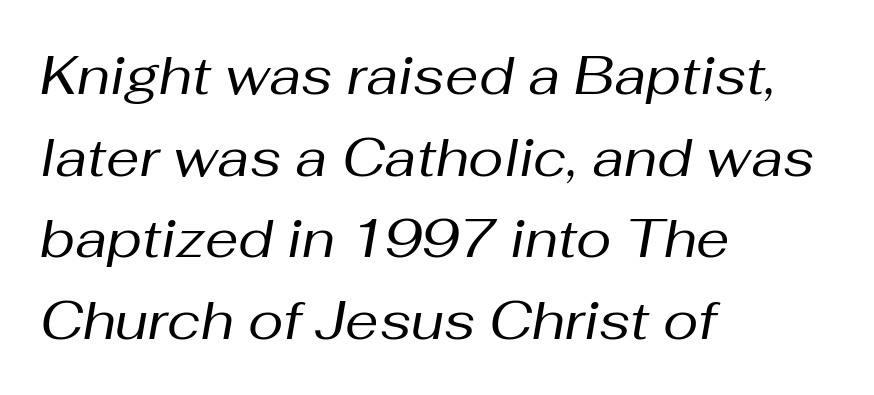
The image shows 53 px regular-weight type, italic (leaning right); set left-aligned, normal line spacing (1.54x), normal letter spacing, not underlined; medium stroke contrast and a medium x-height.
